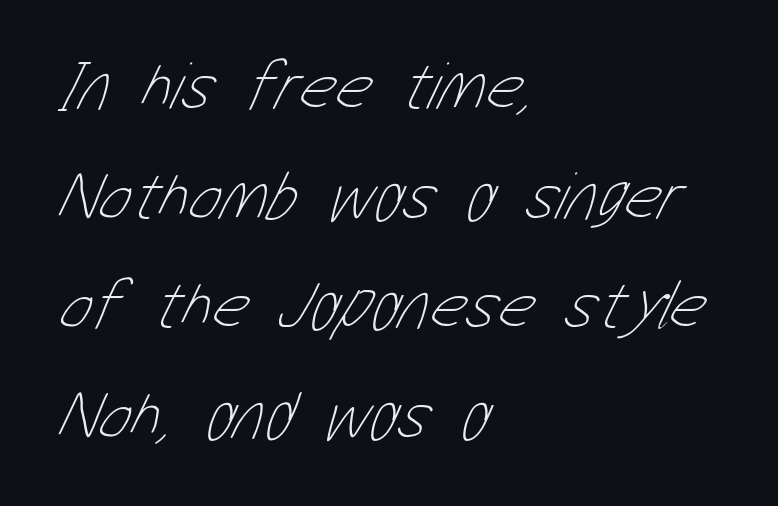
Q: Is the text bold? A: No.
Q: Is the text underlined? A: No.
Q: How is the paragraph aligned? A: Left-aligned.
Q: Is the spacing between letters normal or unusually wide? A: Normal.
Q: Is the spacing between lines tight, normal or loose? A: Normal.
Q: Width (condensed, normal, or wide)? A: Condensed.
Q: Stroke contrast? A: Low.
Q: x-height? A: Medium.
Q: Monospaced? A: No.
